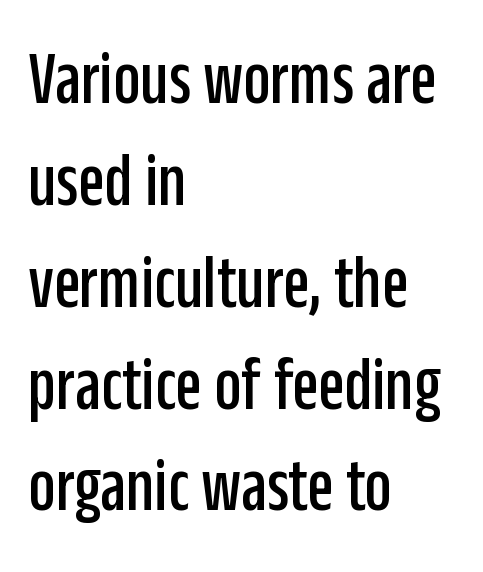
Q: Is the text italic (slanted)? A: No, it is upright.
Q: Is the typeface a serif or a sans-serif typeface? A: Sans-serif.
Q: Is the text underlined? A: No.
Q: How is the paragraph aligned? A: Left-aligned.
Q: Is the spacing between letters normal or unusually wide? A: Normal.
Q: Is the spacing between lines tight, normal or loose? A: Normal.
Q: Width (condensed, normal, or wide)? A: Condensed.
Q: Stroke contrast? A: Low.
Q: x-height? A: Large.
Q: Monospaced? A: No.
